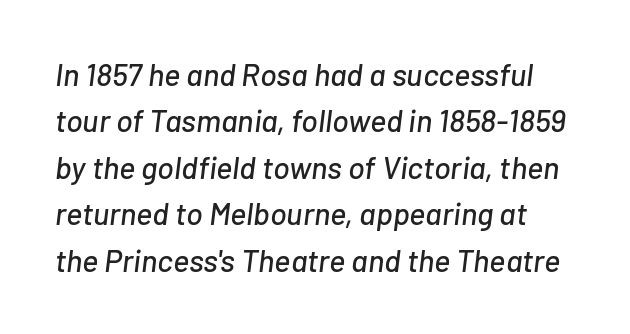
{"italic": "yes", "lean": "right", "slant_degrees": 7, "width": "normal", "stroke_contrast": "low", "x_height": "medium", "monospaced": "no", "underline": "no", "line_spacing": "normal", "line_spacing_ratio": 1.5, "letter_spacing": "normal", "letter_spacing_em": 0.0, "glyph_px": 31}
